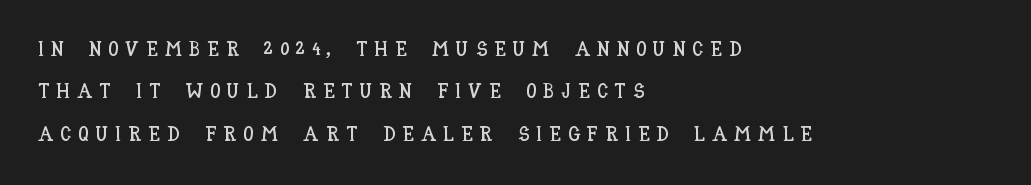
Q: Is the text italic (slanted)? A: No, it is upright.
Q: Is the text underlined? A: No.
Q: How is the paragraph aligned? A: Left-aligned.
Q: Is the spacing between letters normal or unusually wide? A: Unusually wide.
Q: Is the spacing between lines tight, normal or loose? A: Loose.
